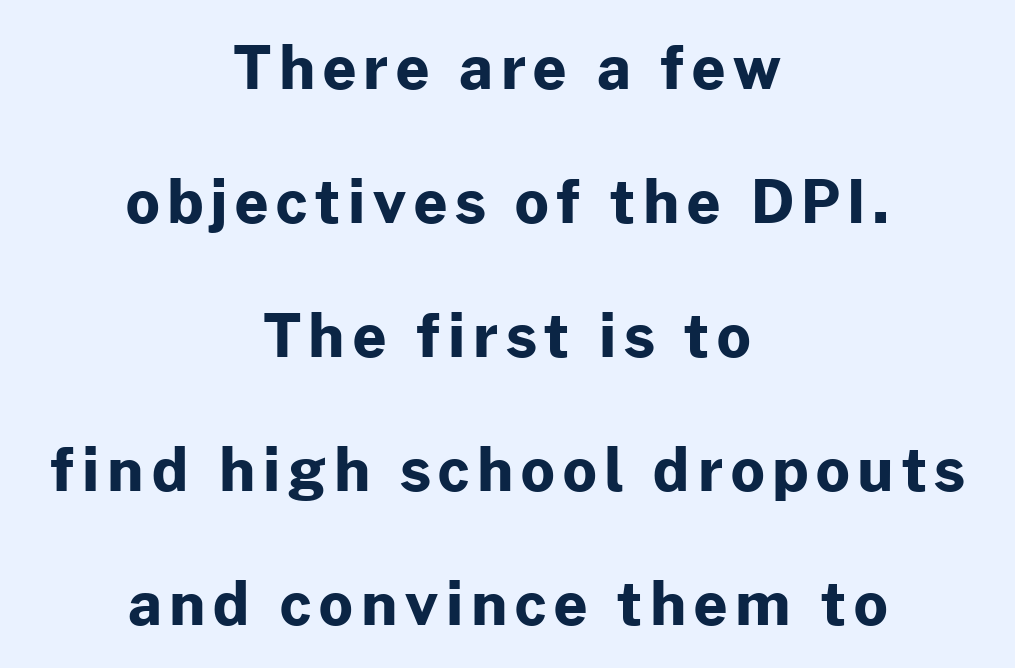
{"serif": "no", "italic": "no", "bold": "yes", "weight": "bold", "width": "normal", "stroke_contrast": "low", "x_height": "medium", "monospaced": "no", "underline": "no", "align": "center", "line_spacing": "loose", "line_spacing_ratio": 2.27, "glyph_px": 59}
